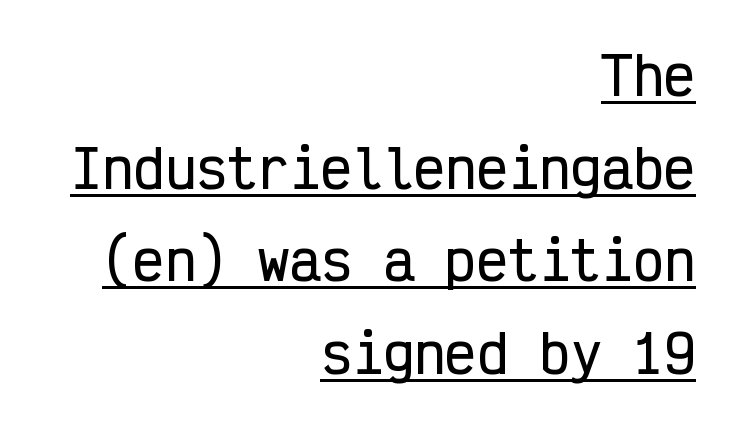
Q: Is the text italic (slanted)? A: No, it is upright.
Q: Is the typeface a serif or a sans-serif typeface? A: Sans-serif.
Q: Is the text underlined? A: Yes.
Q: How is the paragraph aligned? A: Right-aligned.
Q: Is the spacing between letters normal or unusually wide? A: Normal.
Q: Width (condensed, normal, or wide)? A: Condensed.
Q: Stroke contrast? A: Low.
Q: x-height? A: Medium.
Q: Monospaced? A: Yes.
